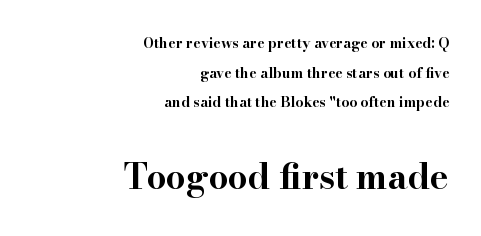
Is this a fixed-width face? No — the glyphs have proportional, varying widths. Words float on clear page, feet unadorned. Block two is the big one; block one sits smaller above it. On the weight axis this lands at bold, roughly 700. The axis of the letterforms is exactly vertical.
